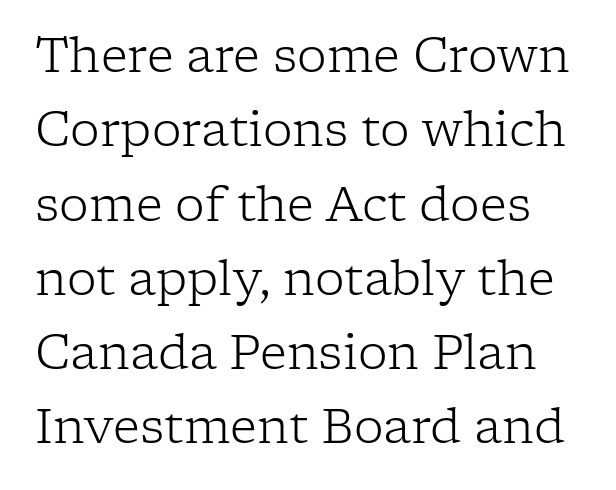
Reading down the column, the eye jumps a familiar distance to each next line. A serif font was chosen for this passage. Spacing between characters is what you'd get straight out of the box. Spacing verdict: proportional, widths tailored to each character. Letters rest on an invisible, unmarked baseline.
